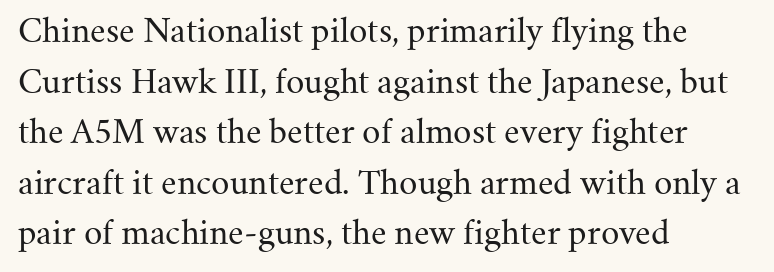
The letters advance in unequal steps, a hallmark of proportional type. Bare-footed words on every line. Serifs: yes, visible at the terminals of the letterforms. Italic? Not at all — the glyphs are vertical.
